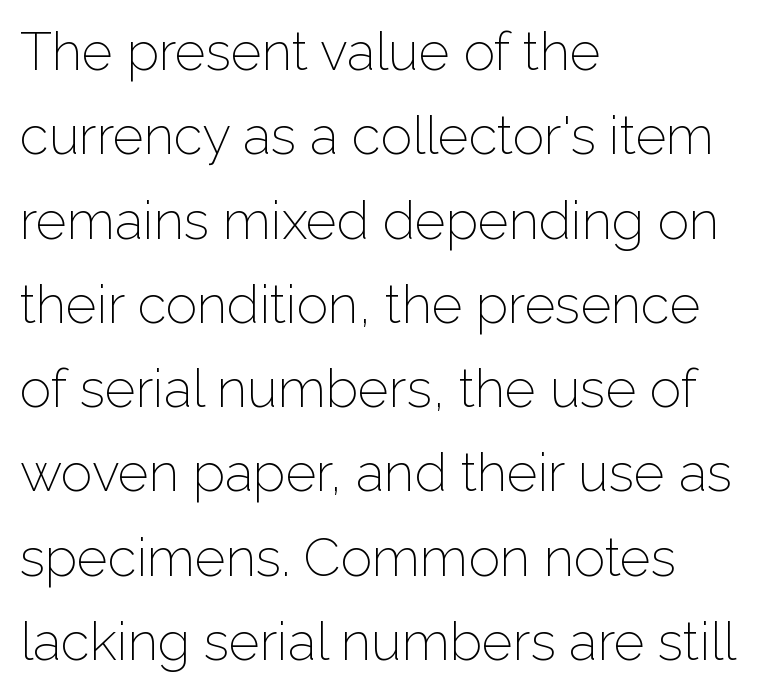
Do the characters align in a grid? No, the font is proportional. Which margin do the lines hug? The left one — the right edge is uneven. Heft: none added — not bold. Leading: standard. Posture: straight, roman, zero tilt. Font category for this specimen: sans-serif.
